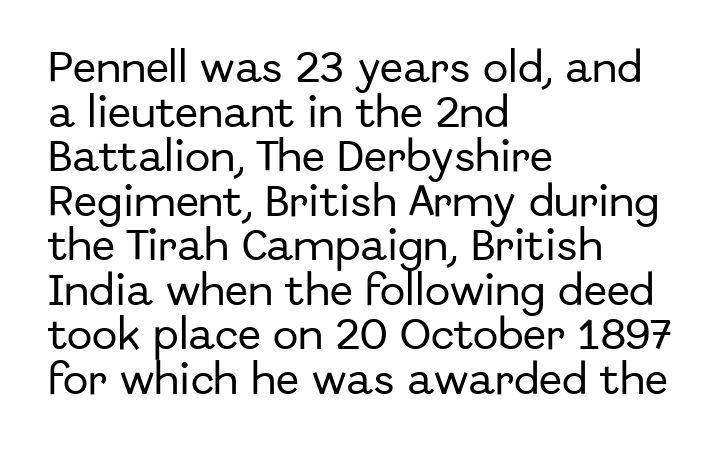
{"serif": "no", "italic": "no", "width": "normal", "stroke_contrast": "low", "x_height": "medium", "monospaced": "no", "underline": "no", "align": "left", "line_spacing": "normal", "line_spacing_ratio": 1.31, "letter_spacing": "normal", "letter_spacing_em": 0.0, "glyph_px": 34}
